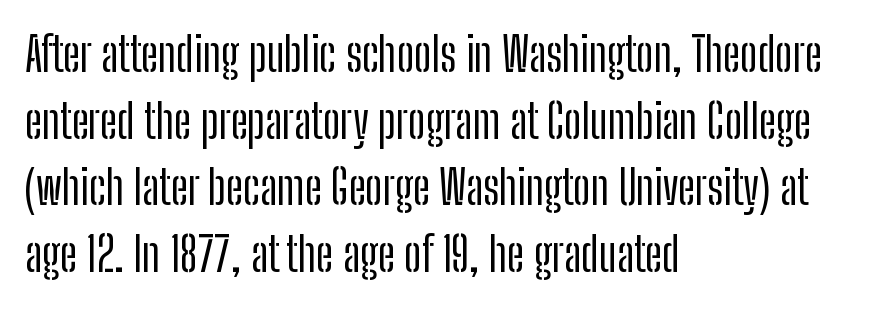
Varying glyph widths throughout — classic text-font behaviour. Layout note: lines flush left. Tracking here is standard; glyphs follow each other at the usual distance. Nobody drew a line under any word here.
